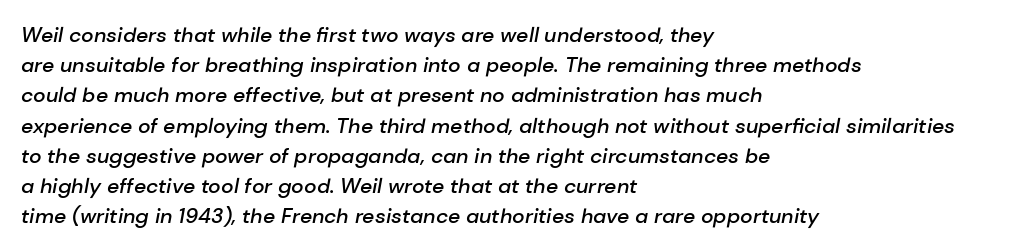
Q: Is the text bold? A: Semi-bold.
Q: Is the text italic (slanted)? A: Yes, it leans right by about 10 degrees.
Q: Is the text underlined? A: No.
Q: How is the paragraph aligned? A: Left-aligned.
Q: Is the spacing between letters normal or unusually wide? A: Normal.
Q: Is the spacing between lines tight, normal or loose? A: Normal.
